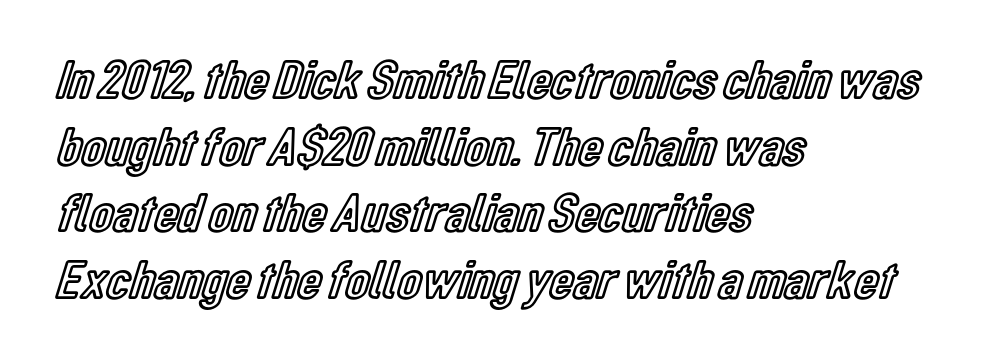
Leftover space on each line is placed entirely after the last word. Is this a fixed-width face? No — the glyphs have proportional, varying widths. Descender tails drop into unmarked territory. The type is set solid horizontally, with unmodified tracking.
